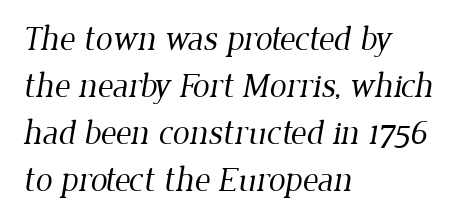
Spacing between characters is what you'd get straight out of the box. Caption: multi-line text, flush left, ragged right. The passage shown stacks its lines at a standard gap. Weight: not bold — regular or lighter. Character widths vary here, with narrow letters taking less room than wide ones.
